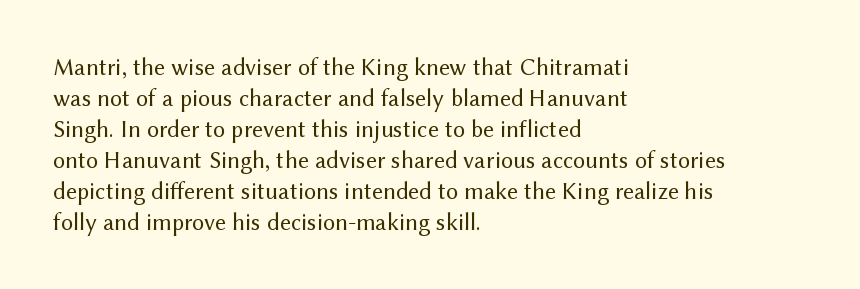
{"italic": "no", "bold": "no", "underline": "no", "align": "left", "line_spacing": "normal", "line_spacing_ratio": 1.29, "letter_spacing": "normal", "letter_spacing_em": 0.0, "glyph_px": 24}
